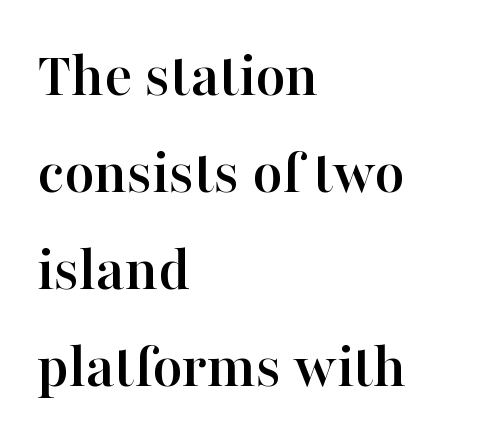
The image shows 65 px serif type, upright; set left-aligned, normal line spacing (1.49x), normal letter spacing, not underlined; high stroke contrast and a medium x-height.
